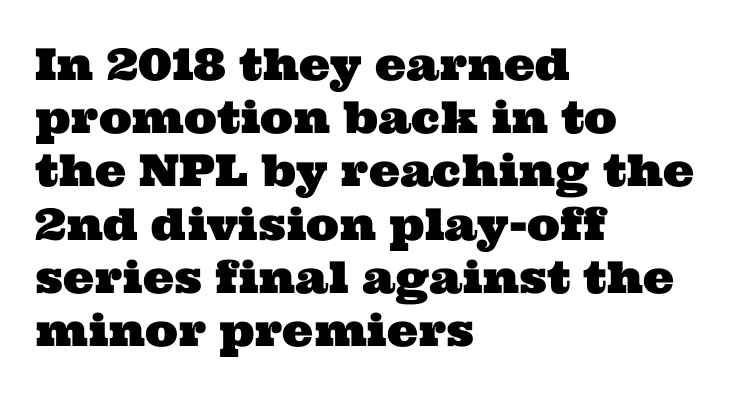
Q: Is the typeface a serif or a sans-serif typeface? A: Serif.
Q: Is the text underlined? A: No.
Q: How is the paragraph aligned? A: Left-aligned.
Q: Is the spacing between letters normal or unusually wide? A: Normal.
Q: Width (condensed, normal, or wide)? A: Wide.
Q: Stroke contrast? A: Medium.
Q: x-height? A: Medium.
Q: Monospaced? A: No.
